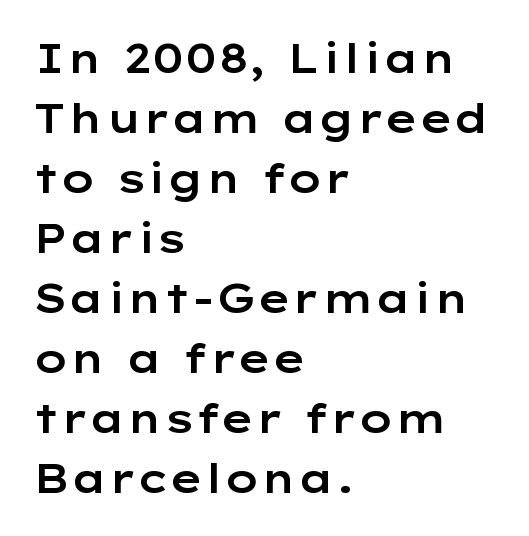
Q: Is the text italic (slanted)? A: No, it is upright.
Q: Is the typeface a serif or a sans-serif typeface? A: Sans-serif.
Q: Is the text underlined? A: No.
Q: How is the paragraph aligned? A: Left-aligned.
Q: Is the spacing between letters normal or unusually wide? A: Normal.
Q: Is the spacing between lines tight, normal or loose? A: Normal.
Q: Width (condensed, normal, or wide)? A: Wide.
Q: Stroke contrast? A: Low.
Q: x-height? A: Medium.
Q: Monospaced? A: No.
